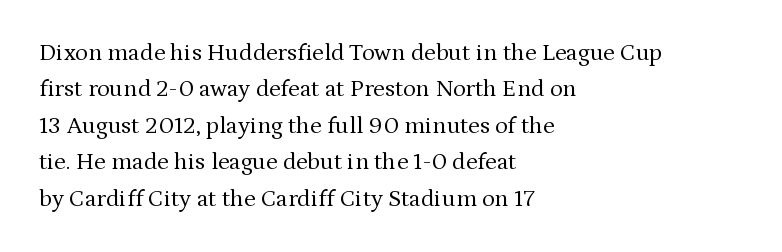
{"italic": "no", "bold": "no", "underline": "no", "align": "left", "line_spacing": "normal", "line_spacing_ratio": 1.52, "letter_spacing": "normal", "letter_spacing_em": 0.0, "glyph_px": 24}
